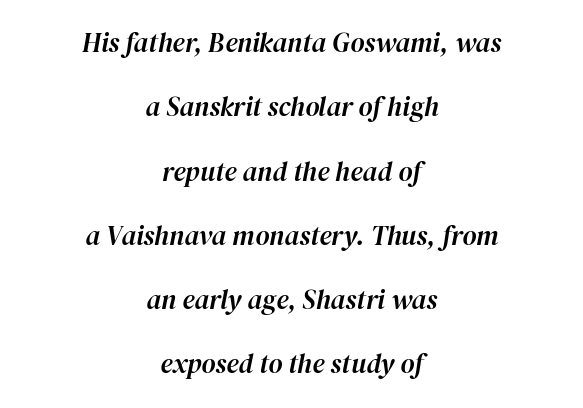
Q: Is the text italic (slanted)? A: Yes, it leans right by about 12 degrees.
Q: Is the text underlined? A: No.
Q: How is the paragraph aligned? A: Centered.
Q: Is the spacing between letters normal or unusually wide? A: Normal.
Q: Is the spacing between lines tight, normal or loose? A: Loose.
